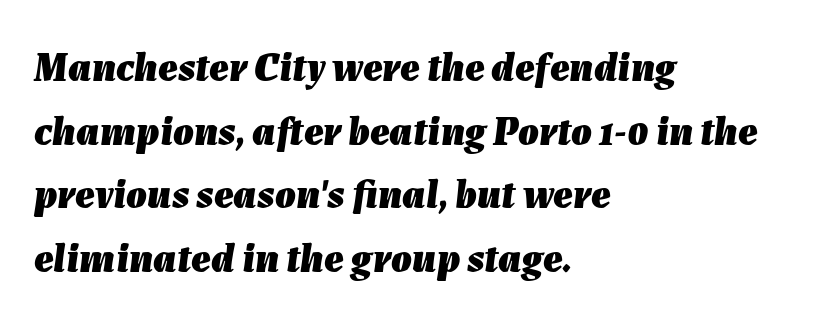
Q: Is the text bold? A: Yes.
Q: Is the text italic (slanted)? A: Yes, it leans right by about 7 degrees.
Q: Is the text underlined? A: No.
Q: How is the paragraph aligned? A: Left-aligned.
Q: Is the spacing between letters normal or unusually wide? A: Normal.
Q: Is the spacing between lines tight, normal or loose? A: Normal.
Q: Width (condensed, normal, or wide)? A: Normal.
Q: Stroke contrast? A: Low.
Q: x-height? A: Medium.
Q: Monospaced? A: No.
